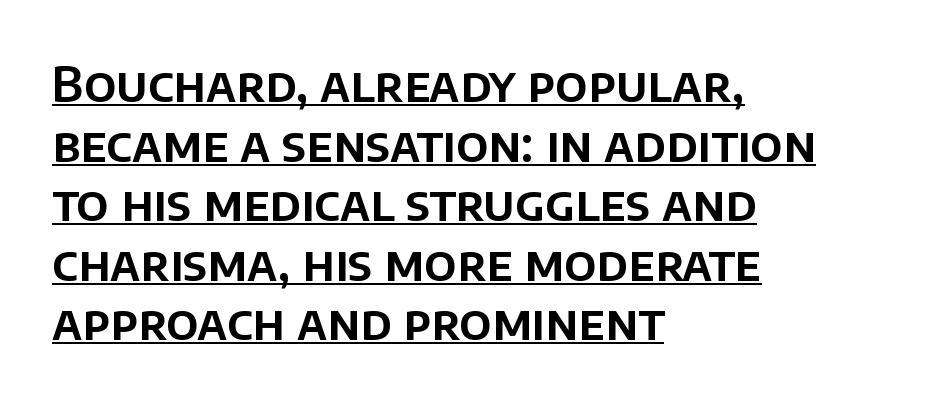
Quick note: not italic, upright. Honestly, the letter spacing is just normal — you wouldn't notice it. Varying glyph widths throughout — classic text-font behaviour. Check where the strokes stop: nothing finishes them off — pure sans. Compared with a centered layout, this one pins lines to the left instead.
